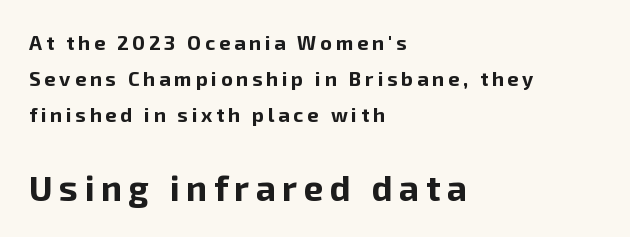
The image shows 35 px bold sans-serif type, upright; set left-aligned, line spacing 1.8x, not underlined; the second (bottom) block is 1.75x larger; low stroke contrast and a medium x-height.
